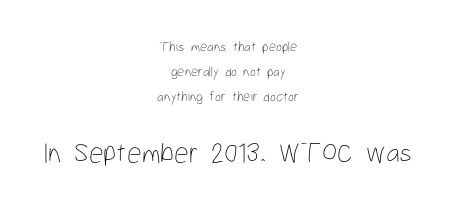
{"italic": "no", "bold": "no", "weight": "thin", "width": "condensed", "stroke_contrast": "low", "x_height": "medium", "monospaced": "no", "underline": "no", "align": "center", "line_spacing_ratio": 1.8, "letter_spacing": "normal", "letter_spacing_em": 0.0, "larger_block": "second", "size_ratio": 2.07, "glyph_px": 29}
